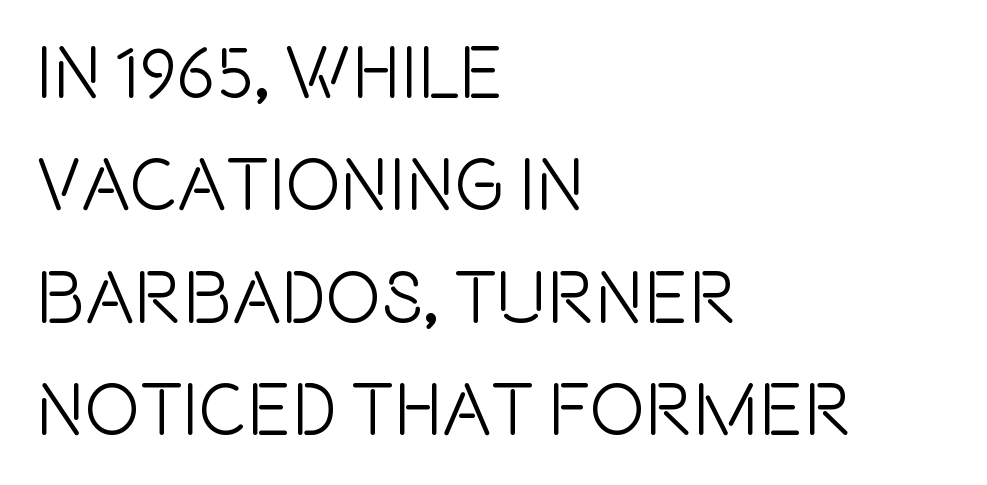
{"serif": "no", "italic": "no", "width": "condensed", "x_height": "large", "monospaced": "no", "underline": "no", "align": "left", "line_spacing": "normal", "line_spacing_ratio": 1.52, "letter_spacing": "normal", "letter_spacing_em": 0.0, "glyph_px": 74}
